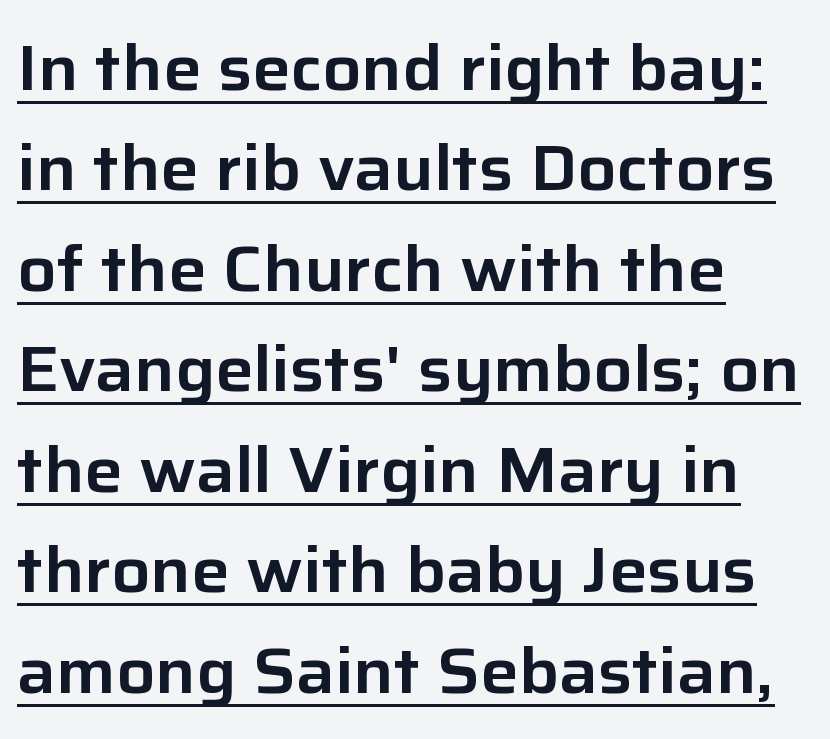
The paragraph shown leans on its left margin. The letters stand straight up with perfectly vertical stems. To sum up the face: it is a sans, with no serifs. Here the designer chose a conventional face with non-uniform glyph widths.
